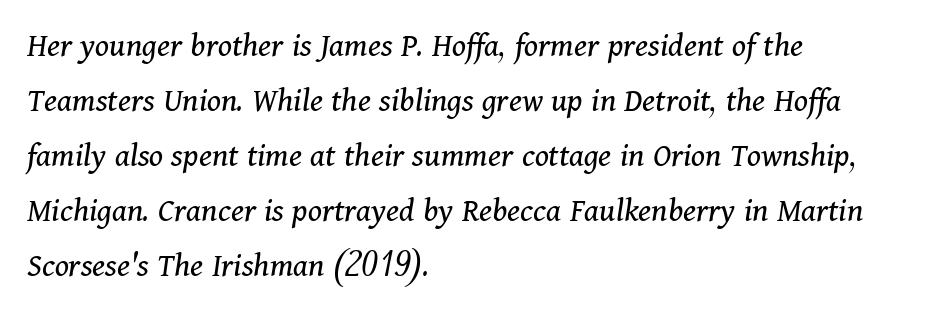
Q: Is the text bold? A: No.
Q: Is the text italic (slanted)? A: Yes, it leans right by about 11 degrees.
Q: Is the typeface a serif or a sans-serif typeface? A: Serif.
Q: Is the text underlined? A: No.
Q: How is the paragraph aligned? A: Left-aligned.
Q: Is the spacing between letters normal or unusually wide? A: Normal.
Q: Is the spacing between lines tight, normal or loose? A: Normal.
Q: Width (condensed, normal, or wide)? A: Normal.
Q: Stroke contrast? A: Medium.
Q: x-height? A: Medium.
Q: Monospaced? A: No.
